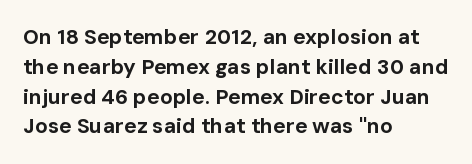
Q: Is the text bold? A: Yes.
Q: Is the text italic (slanted)? A: No, it is upright.
Q: Is the text underlined? A: No.
Q: How is the paragraph aligned? A: Left-aligned.
Q: Is the spacing between letters normal or unusually wide? A: Normal.
Q: Is the spacing between lines tight, normal or loose? A: Normal.
